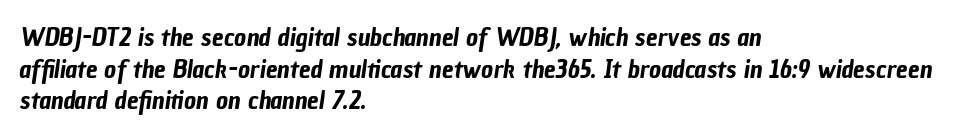
Beneath every word, the page is bare. This rendering leaves character spacing at its baseline value. Casual observation: everything's shoved over to the left.
